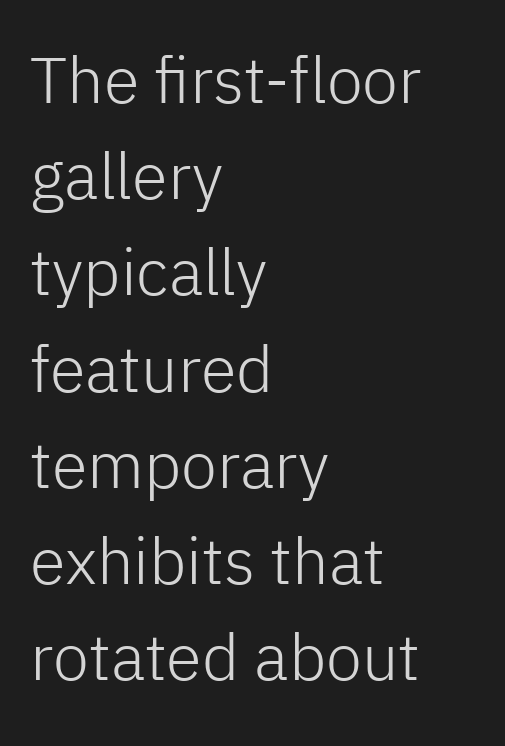
The image shows 65 px light sans-serif type, upright; set left-aligned, normal line spacing (1.48x), normal letter spacing, not underlined; low stroke contrast and a medium x-height.
